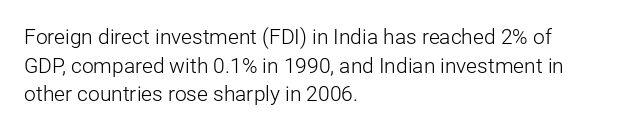
Q: Is the text bold? A: No.
Q: Is the text italic (slanted)? A: No, it is upright.
Q: Is the text underlined? A: No.
Q: How is the paragraph aligned? A: Left-aligned.
Q: Is the spacing between letters normal or unusually wide? A: Normal.
Q: Is the spacing between lines tight, normal or loose? A: Normal.
